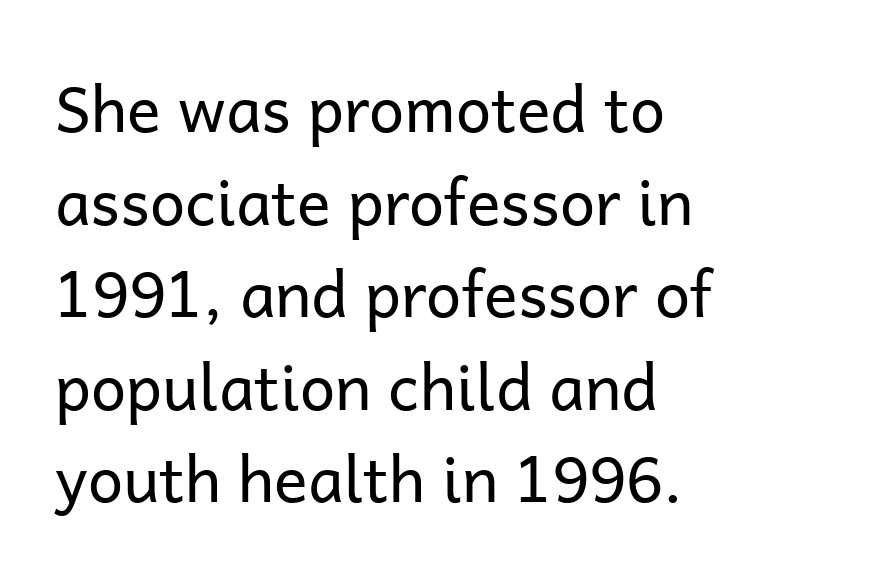
Q: Is the text bold? A: No.
Q: Is the text italic (slanted)? A: No, it is upright.
Q: Is the typeface a serif or a sans-serif typeface? A: Sans-serif.
Q: Is the text underlined? A: No.
Q: How is the paragraph aligned? A: Left-aligned.
Q: Is the spacing between letters normal or unusually wide? A: Normal.
Q: Is the spacing between lines tight, normal or loose? A: Normal.
Q: Width (condensed, normal, or wide)? A: Normal.
Q: Stroke contrast? A: Low.
Q: x-height? A: Medium.
Q: Monospaced? A: No.
